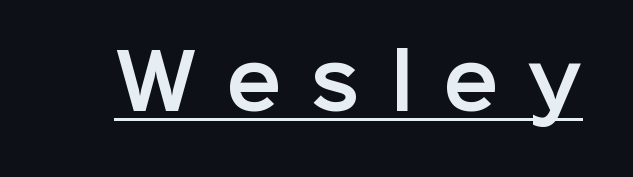
Is this a fixed-width face? No — the glyphs have proportional, varying widths. The rendering shows plain stroke endings on the letterforms — a sans-serif design. A typesetter would mark this as roman, not italic. Like a heading marked for emphasis, these lines bear an underscore.
